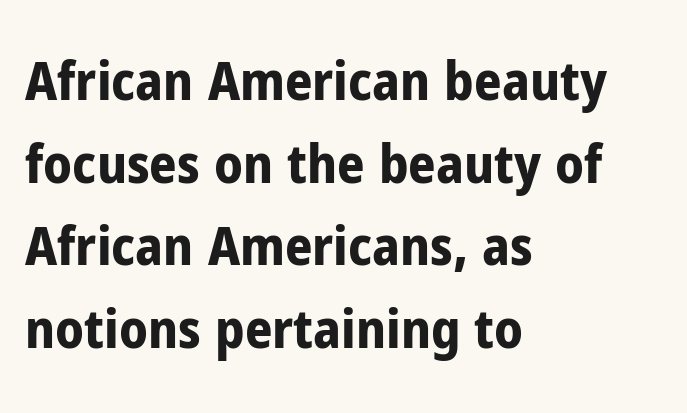
{"serif": "no", "italic": "no", "bold": "yes", "weight": "bold", "width": "condensed", "stroke_contrast": "low", "x_height": "medium", "monospaced": "no", "underline": "no", "align": "left", "line_spacing": "normal", "line_spacing_ratio": 1.53, "letter_spacing": "normal", "letter_spacing_em": 0.0, "glyph_px": 54}
